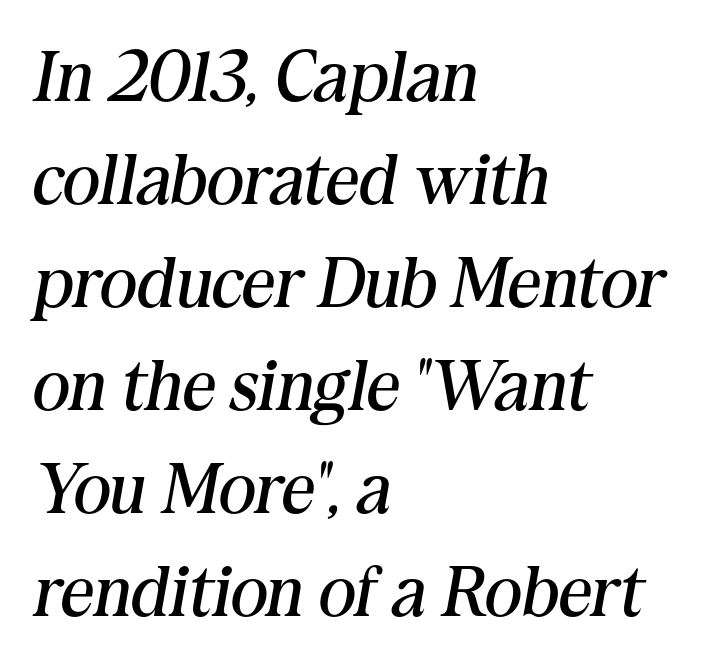
The space between consecutive lines is moderate. Characters follow at the spacing the type designer built in. Unlike a clean sans, this face finishes its strokes with serifs. Every character sits at an angle, as italics do. Honestly, there is no underline to notice here at all.
